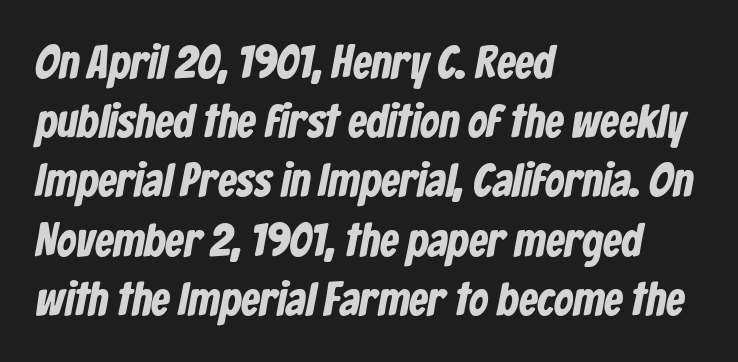
Q: Is the text bold? A: Yes.
Q: Is the typeface a serif or a sans-serif typeface? A: Sans-serif.
Q: Is the text underlined? A: No.
Q: How is the paragraph aligned? A: Left-aligned.
Q: Is the spacing between letters normal or unusually wide? A: Normal.
Q: Is the spacing between lines tight, normal or loose? A: Normal.
Q: Width (condensed, normal, or wide)? A: Condensed.
Q: Stroke contrast? A: Low.
Q: x-height? A: Medium.
Q: Monospaced? A: No.
